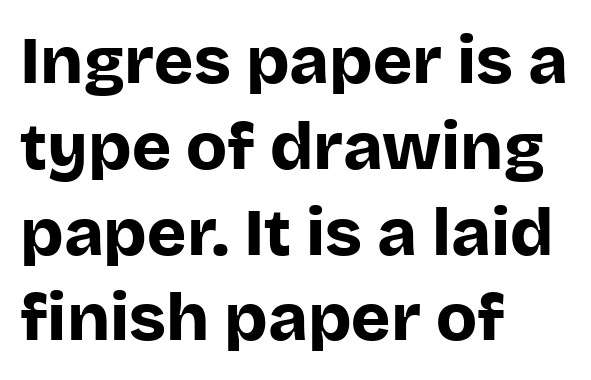
{"serif": "no", "italic": "no", "bold": "yes", "weight": "bold", "width": "normal", "stroke_contrast": "low", "x_height": "large", "monospaced": "no", "underline": "no", "align": "left", "line_spacing": "normal", "line_spacing_ratio": 1.28, "letter_spacing": "normal", "letter_spacing_em": 0.0, "glyph_px": 67}
